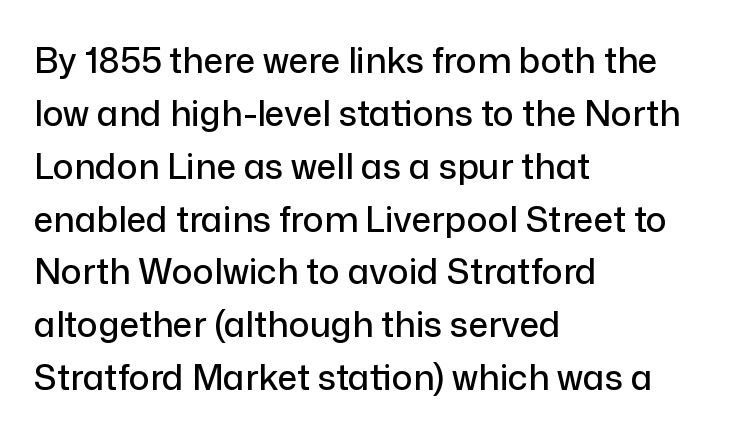
{"serif": "no", "italic": "no", "width": "normal", "stroke_contrast": "low", "x_height": "medium", "monospaced": "no", "underline": "no", "align": "left", "line_spacing": "normal", "line_spacing_ratio": 1.51, "letter_spacing": "normal", "letter_spacing_em": 0.0, "glyph_px": 35}
